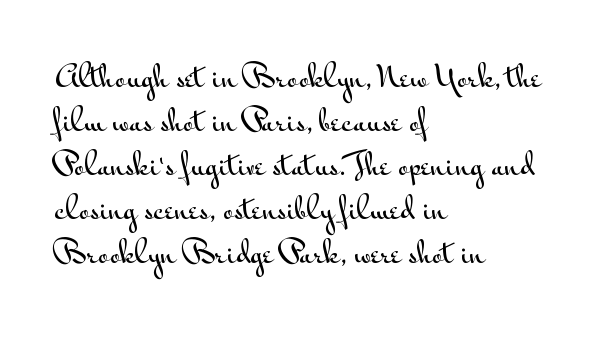
The image shows 30 px wide sans-serif type; set left-aligned, normal line spacing (1.47x), normal letter spacing, not underlined; medium stroke contrast and a small x-height.
